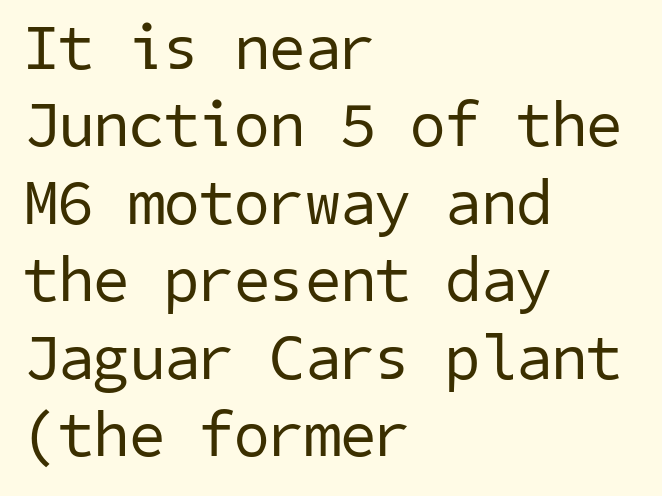
The image shows 64 px regular-weight sans-serif type; set left-aligned, line spacing 1.21x, normal letter spacing, not underlined; low stroke contrast and a medium x-height.
